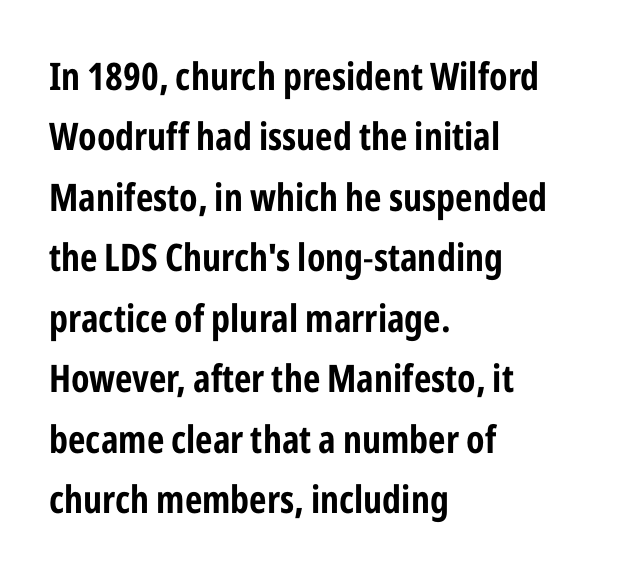
{"serif": "no", "italic": "no", "width": "condensed", "stroke_contrast": "low", "x_height": "medium", "monospaced": "no", "underline": "no", "align": "left", "line_spacing": "normal", "line_spacing_ratio": 1.59, "letter_spacing": "normal", "letter_spacing_em": 0.0, "glyph_px": 38}
